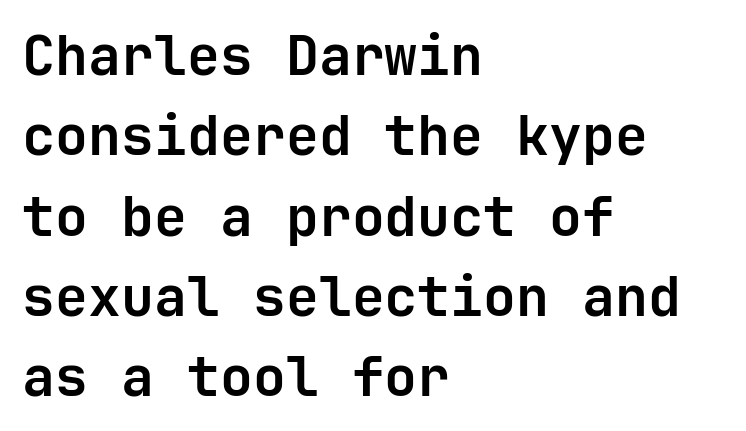
{"serif": "no", "italic": "no", "bold": "yes", "weight": "semibold", "width": "normal", "stroke_contrast": "low", "x_height": "medium", "underline": "no", "align": "left", "line_spacing": "normal", "line_spacing_ratio": 1.46, "letter_spacing": "normal", "letter_spacing_em": 0.0, "glyph_px": 55}
